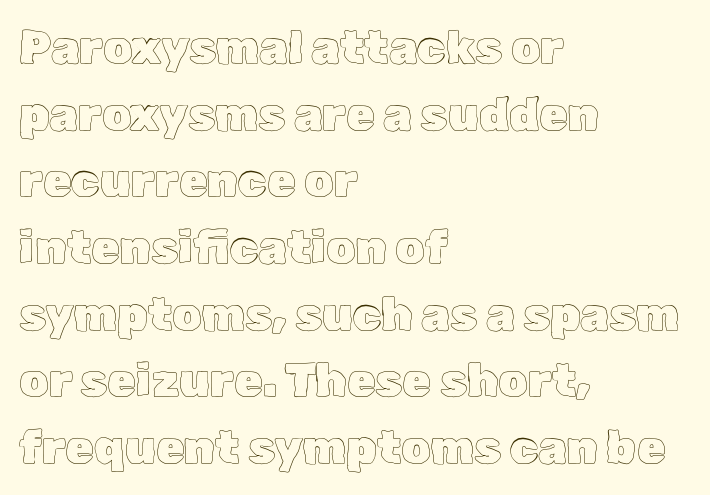
Q: Is the text italic (slanted)? A: No, it is upright.
Q: Is the text underlined? A: No.
Q: How is the paragraph aligned? A: Left-aligned.
Q: Is the spacing between letters normal or unusually wide? A: Normal.
Q: Is the spacing between lines tight, normal or loose? A: Normal.
Q: Width (condensed, normal, or wide)? A: Normal.
Q: x-height? A: Medium.
Q: Monospaced? A: No.
